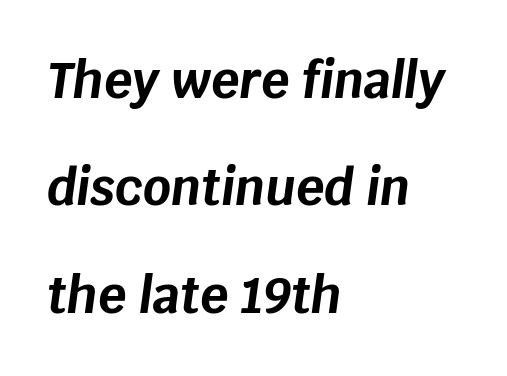
Q: Is the text bold? A: Yes.
Q: Is the text italic (slanted)? A: Yes, it leans right by about 8 degrees.
Q: Is the text underlined? A: No.
Q: How is the paragraph aligned? A: Left-aligned.
Q: Is the spacing between letters normal or unusually wide? A: Normal.
Q: Is the spacing between lines tight, normal or loose? A: Loose.
Q: Width (condensed, normal, or wide)? A: Normal.
Q: Stroke contrast? A: Low.
Q: x-height? A: Large.
Q: Monospaced? A: No.
